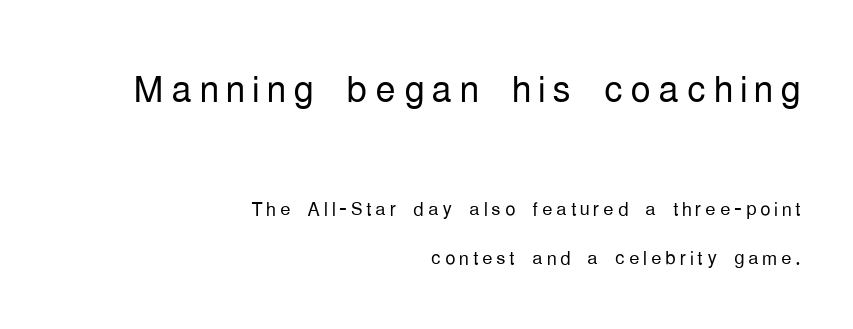
Q: Is the text bold? A: No.
Q: Is the text italic (slanted)? A: No, it is upright.
Q: Is the typeface a serif or a sans-serif typeface? A: Sans-serif.
Q: Is the text underlined? A: No.
Q: How is the paragraph aligned? A: Right-aligned.
Q: Is the spacing between lines tight, normal or loose? A: Loose.
Q: Which block of text is set in a larger size, the first (top) or the second (bottom)? A: The first (top) one.
Q: Width (condensed, normal, or wide)? A: Condensed.
Q: Stroke contrast? A: Low.
Q: x-height? A: Medium.
Q: Monospaced? A: No.
